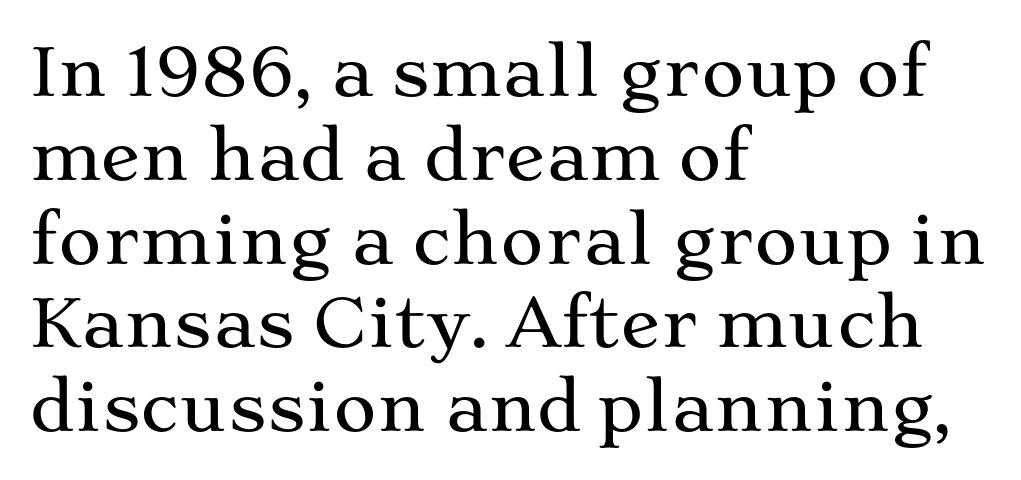
Q: Is the text italic (slanted)? A: No, it is upright.
Q: Is the typeface a serif or a sans-serif typeface? A: Serif.
Q: Is the text underlined? A: No.
Q: How is the paragraph aligned? A: Left-aligned.
Q: Is the spacing between letters normal or unusually wide? A: Normal.
Q: Is the spacing between lines tight, normal or loose? A: Normal.
Q: Width (condensed, normal, or wide)? A: Wide.
Q: Stroke contrast? A: Medium.
Q: x-height? A: Medium.
Q: Monospaced? A: No.
